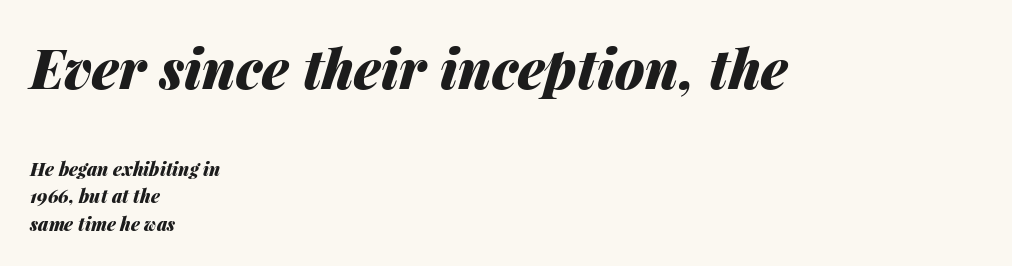
The image shows 54 px heavy type, italic (leaning right); set left-aligned, normal line spacing (1.53x), normal letter spacing, not underlined; the first (top) block is 3.0x larger; medium stroke contrast and a medium x-height.
